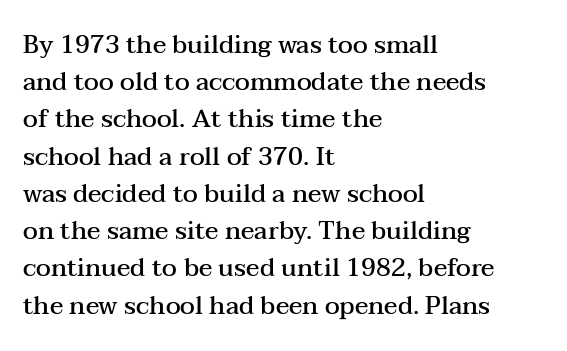
Normally led — the rows are evenly, conventionally spaced. Strokes here are thickened, but only to semibold level. Tracking value appears to be zero — textbook default spacing. A roman cut, with each character standing at attention. Teacher's note: observe the even left margin — that is flush-left alignment.
